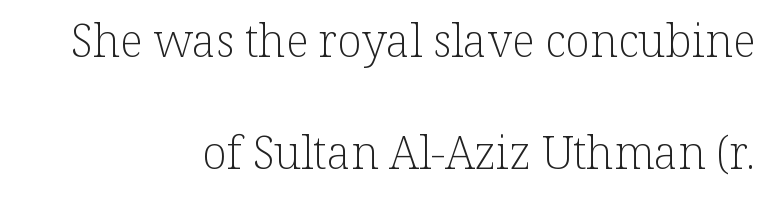
Q: Is the text bold? A: No.
Q: Is the text italic (slanted)? A: No, it is upright.
Q: Is the typeface a serif or a sans-serif typeface? A: Serif.
Q: Is the text underlined? A: No.
Q: How is the paragraph aligned? A: Right-aligned.
Q: Is the spacing between letters normal or unusually wide? A: Normal.
Q: Is the spacing between lines tight, normal or loose? A: Loose.
Q: Width (condensed, normal, or wide)? A: Normal.
Q: Stroke contrast? A: Low.
Q: x-height? A: Medium.
Q: Monospaced? A: No.
